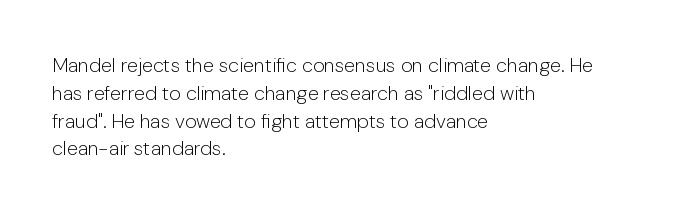
{"italic": "no", "bold": "no", "underline": "no", "align": "left", "line_spacing": "normal", "line_spacing_ratio": 1.39, "letter_spacing": "normal", "letter_spacing_em": 0.0, "glyph_px": 20}
